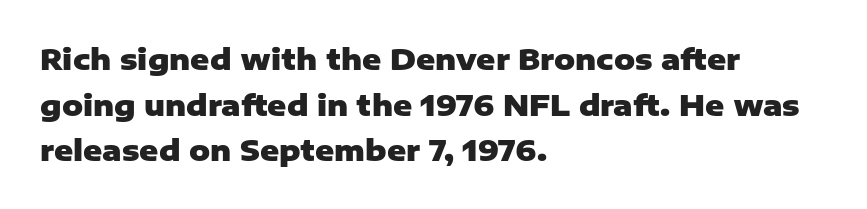
{"serif": "no", "italic": "no", "bold": "yes", "weight": "heavy", "width": "normal", "stroke_contrast": "low", "x_height": "medium", "monospaced": "no", "underline": "no", "align": "left", "line_spacing": "normal", "line_spacing_ratio": 1.57, "letter_spacing": "normal", "letter_spacing_em": 0.0, "glyph_px": 29}
